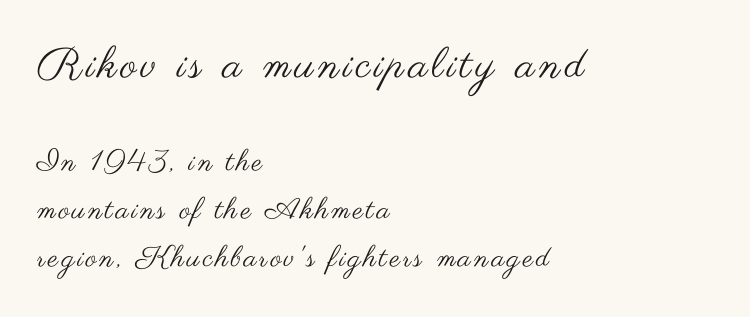
Q: Is the text bold? A: No.
Q: Is the text italic (slanted)? A: Yes.
Q: Is the typeface a serif or a sans-serif typeface? A: Sans-serif.
Q: Is the text underlined? A: No.
Q: How is the paragraph aligned? A: Left-aligned.
Q: Is the spacing between lines tight, normal or loose? A: Normal.
Q: Which block of text is set in a larger size, the first (top) or the second (bottom)? A: The first (top) one.
Q: Width (condensed, normal, or wide)? A: Wide.
Q: Stroke contrast? A: Medium.
Q: x-height? A: Small.
Q: Monospaced? A: No.
